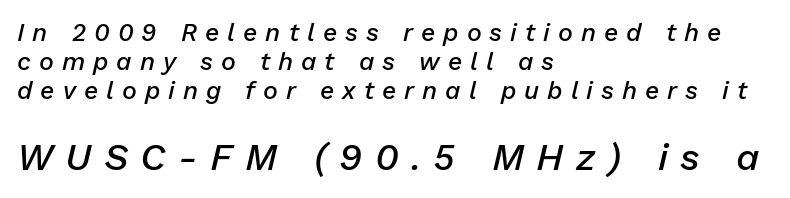
Q: Is the text bold? A: Semi-bold.
Q: Is the text italic (slanted)? A: Yes, it leans right by about 13 degrees.
Q: Is the text underlined? A: No.
Q: How is the paragraph aligned? A: Left-aligned.
Q: Is the spacing between letters normal or unusually wide? A: Unusually wide.
Q: Which block of text is set in a larger size, the first (top) or the second (bottom)? A: The second (bottom) one.
Q: Width (condensed, normal, or wide)? A: Normal.
Q: Stroke contrast? A: Low.
Q: x-height? A: Medium.
Q: Monospaced? A: No.
